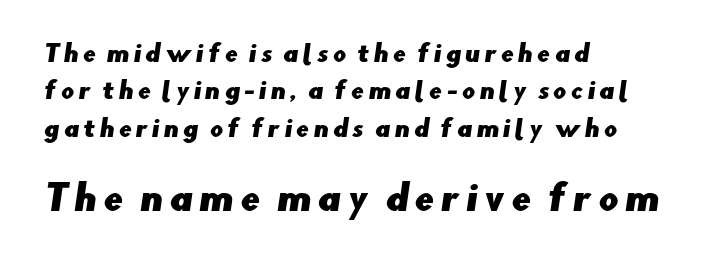
Q: Is the typeface a serif or a sans-serif typeface? A: Sans-serif.
Q: Is the text underlined? A: No.
Q: How is the paragraph aligned? A: Left-aligned.
Q: Is the spacing between lines tight, normal or loose? A: Normal.
Q: Which block of text is set in a larger size, the first (top) or the second (bottom)? A: The second (bottom) one.
Q: Width (condensed, normal, or wide)? A: Normal.
Q: Stroke contrast? A: Low.
Q: x-height? A: Small.
Q: Monospaced? A: No.
